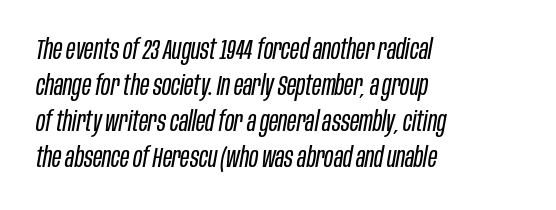
Q: Is the text bold? A: No.
Q: Is the text italic (slanted)? A: Yes, it leans right by about 10 degrees.
Q: Is the text underlined? A: No.
Q: How is the paragraph aligned? A: Left-aligned.
Q: Is the spacing between letters normal or unusually wide? A: Normal.
Q: Is the spacing between lines tight, normal or loose? A: Normal.
Q: Width (condensed, normal, or wide)? A: Condensed.
Q: Stroke contrast? A: Low.
Q: x-height? A: Large.
Q: Monospaced? A: No.
